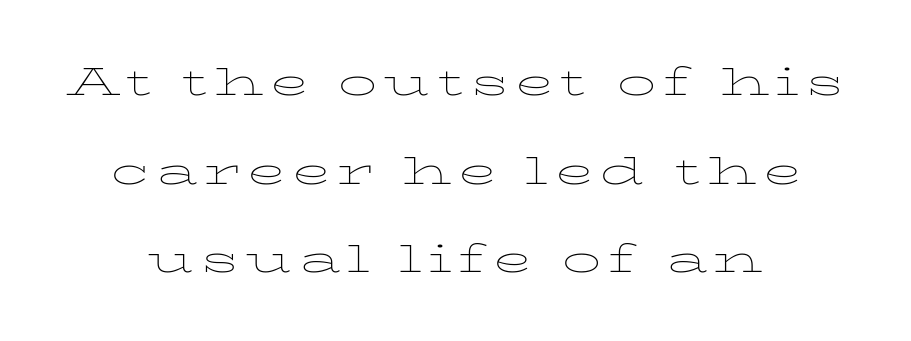
{"serif": "yes", "italic": "no", "bold": "no", "weight": "thin", "width": "wide", "stroke_contrast": "low", "x_height": "medium", "monospaced": "no", "underline": "no", "align": "center", "line_spacing": "loose", "line_spacing_ratio": 2.27, "glyph_px": 39}
